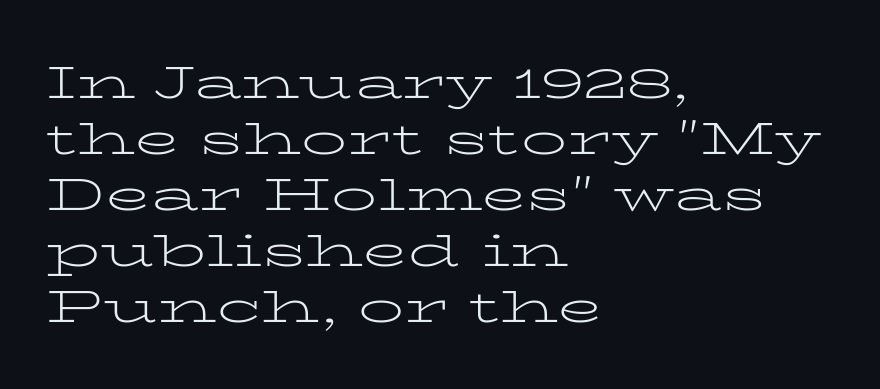
Yep, those are serifs on the letters. Quick note: underline off. If you drew a ruler down the left edge, every line would touch it. Honestly, the letter spacing is just normal — you wouldn't notice it. Tall strokes in this sample are plumb rather than angled. Do the characters align in a grid? No, the font is proportional.
